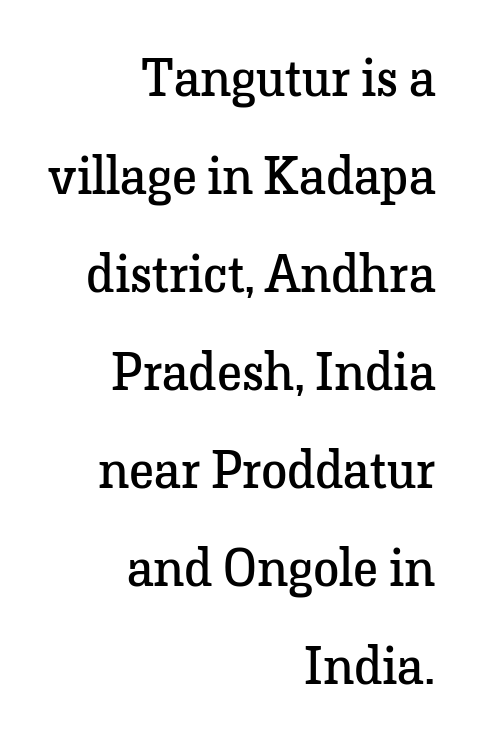
The image shows 53 px regular-weight serif type, upright; set right-aligned, line spacing 1.85x, normal letter spacing, not underlined; low stroke contrast and a medium x-height.
